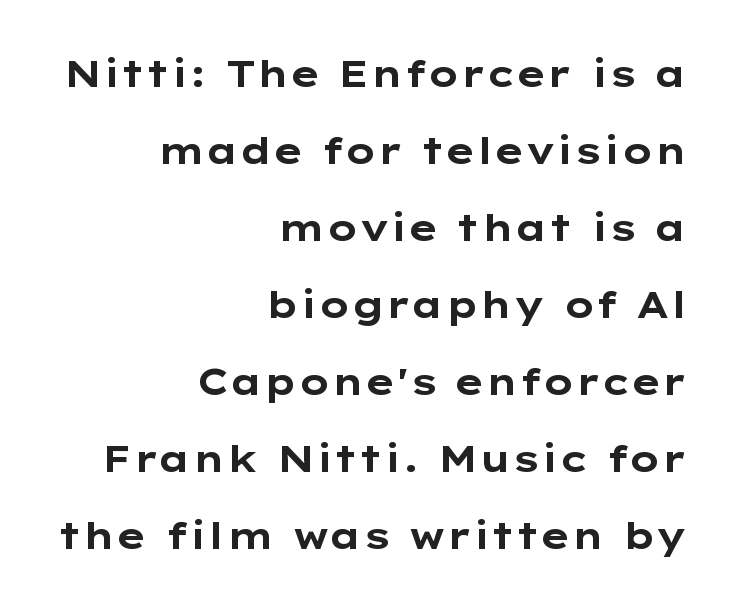
{"serif": "no", "italic": "no", "bold": "yes", "weight": "bold", "width": "wide", "stroke_contrast": "low", "x_height": "medium", "monospaced": "no", "underline": "no", "align": "right", "line_spacing": "loose", "line_spacing_ratio": 2.08, "letter_spacing": "normal", "letter_spacing_em": 0.0, "glyph_px": 37}
